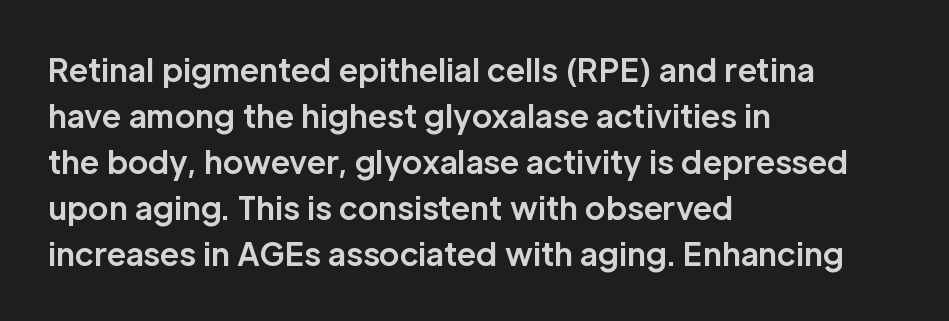
{"serif": "no", "italic": "no", "bold": "yes", "weight": "bold", "width": "normal", "stroke_contrast": "low", "x_height": "medium", "monospaced": "no", "underline": "no", "align": "left", "line_spacing": "normal", "line_spacing_ratio": 1.48, "letter_spacing": "normal", "letter_spacing_em": 0.0, "glyph_px": 31}
